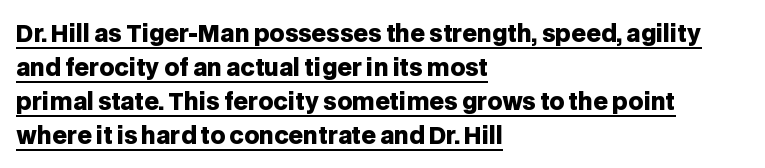
The typography opts for an upright posture over an oblique one. The paragraph has a hard left edge and a soft right edge. Decoration check: the copy is underlined. Observe the ordinary spacing: letters are neighbours, not strangers. A dark, heavy texture on the line: the type is bold. This sample keeps an unexceptional amount of space between lines.
